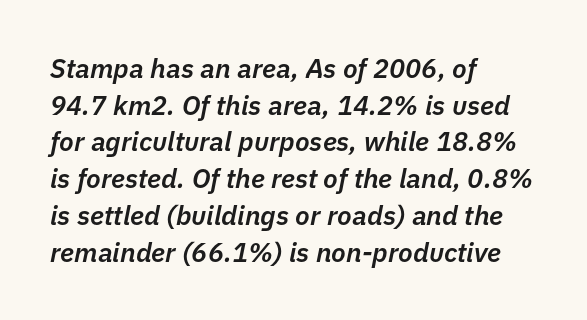
The image shows 27 px text type, italic (leaning right); set left-aligned, normal line spacing (1.36x), normal letter spacing, not underlined.
